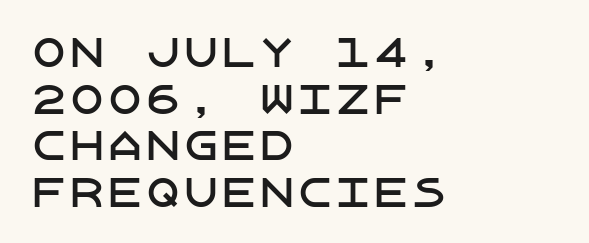
Q: Is the text italic (slanted)? A: No, it is upright.
Q: Is the typeface a serif or a sans-serif typeface? A: Sans-serif.
Q: Is the text underlined? A: No.
Q: How is the paragraph aligned? A: Left-aligned.
Q: Is the spacing between letters normal or unusually wide? A: Normal.
Q: Width (condensed, normal, or wide)? A: Normal.
Q: Stroke contrast? A: Low.
Q: x-height? A: Large.
